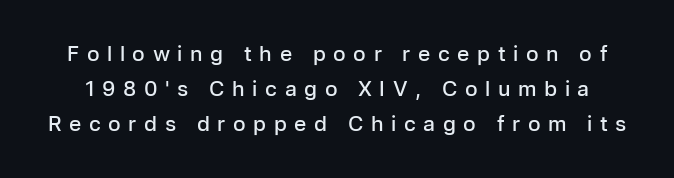
The image shows 21 px text type, upright; set normal line spacing (1.67x), unusually wide letter spacing (+0.36 em), not underlined.
